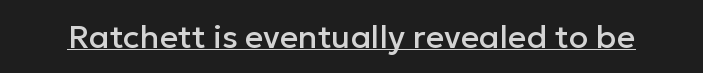
How are the letters spaced? Ordinarily, with no added tracking. Unlike a traditional serif, this face leaves its strokes unadorned. The letters stand upright; this is a roman face. The face used here appears with an underline applied.
